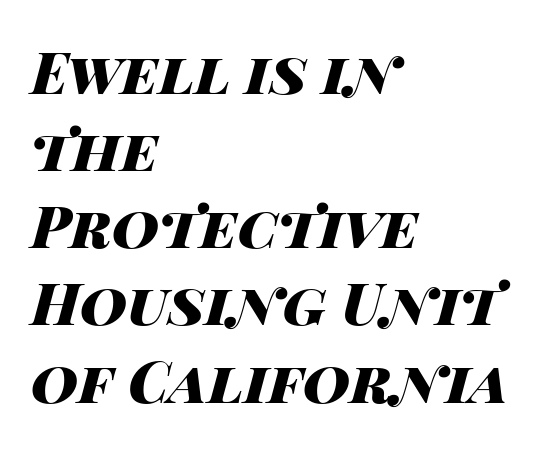
Q: Is the text bold? A: Yes.
Q: Is the text italic (slanted)? A: Yes, it leans right by about 14 degrees.
Q: Is the text underlined? A: No.
Q: How is the paragraph aligned? A: Left-aligned.
Q: Is the spacing between letters normal or unusually wide? A: Normal.
Q: Is the spacing between lines tight, normal or loose? A: Normal.
Q: Width (condensed, normal, or wide)? A: Wide.
Q: Stroke contrast? A: High.
Q: x-height? A: Large.
Q: Monospaced? A: No.
